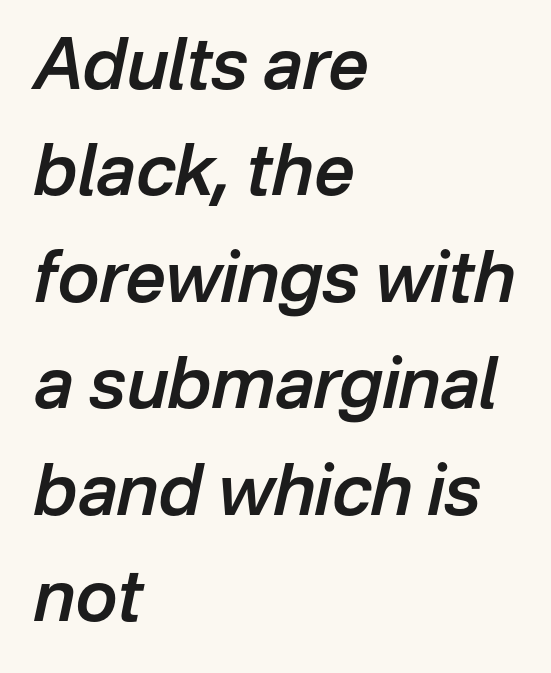
Q: Is the text bold? A: Semi-bold.
Q: Is the text italic (slanted)? A: Yes, it leans right by about 12 degrees.
Q: Is the text underlined? A: No.
Q: How is the paragraph aligned? A: Left-aligned.
Q: Is the spacing between letters normal or unusually wide? A: Normal.
Q: Is the spacing between lines tight, normal or loose? A: Normal.
Q: Width (condensed, normal, or wide)? A: Normal.
Q: Stroke contrast? A: Low.
Q: x-height? A: Medium.
Q: Monospaced? A: No.
